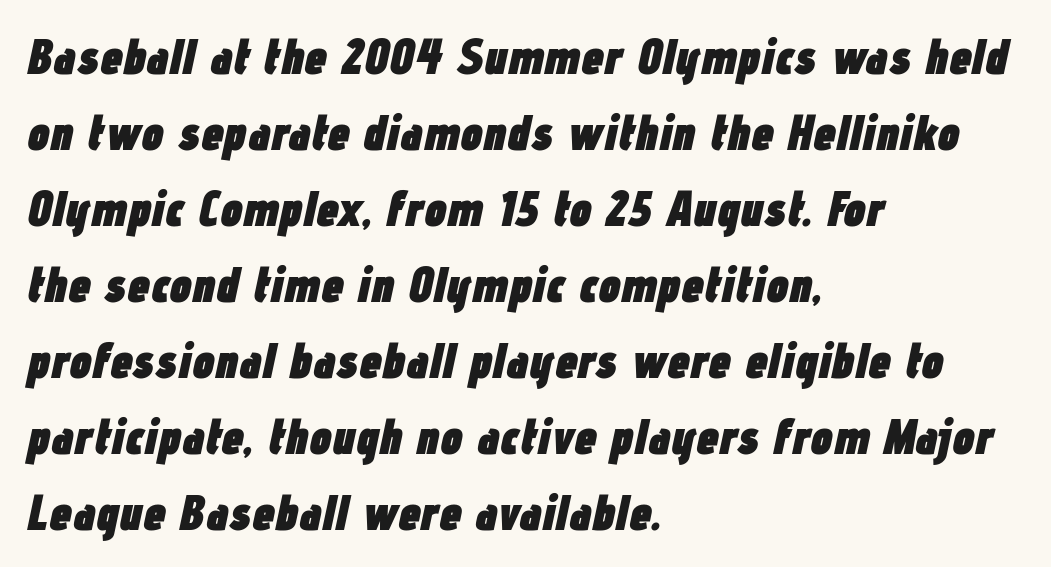
Q: Is the text bold? A: Yes.
Q: Is the text italic (slanted)? A: Yes, it leans right by about 12 degrees.
Q: Is the text underlined? A: No.
Q: How is the paragraph aligned? A: Left-aligned.
Q: Is the spacing between letters normal or unusually wide? A: Normal.
Q: Is the spacing between lines tight, normal or loose? A: Normal.
Q: Width (condensed, normal, or wide)? A: Condensed.
Q: Stroke contrast? A: Low.
Q: x-height? A: Medium.
Q: Monospaced? A: No.
